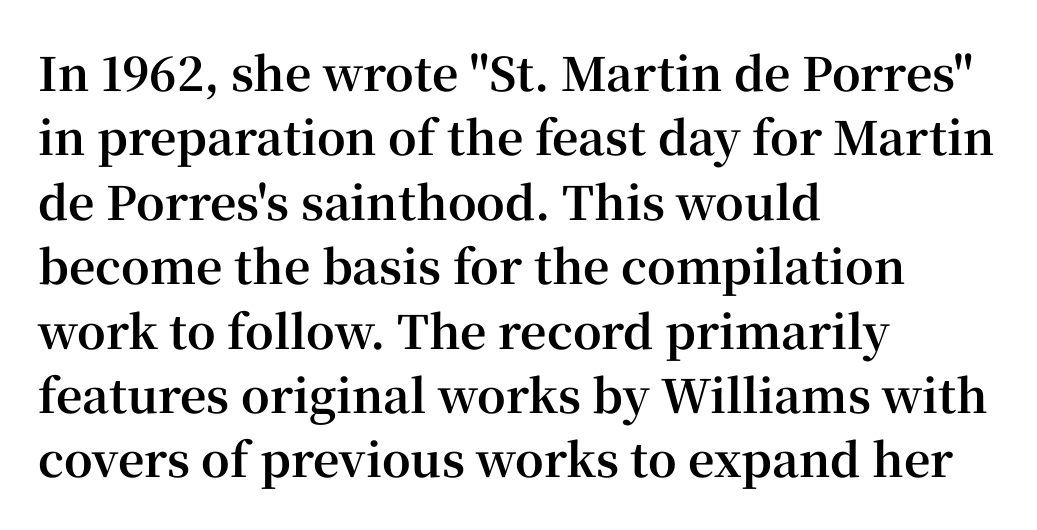
Q: Is the text bold? A: Yes.
Q: Is the text italic (slanted)? A: No, it is upright.
Q: Is the typeface a serif or a sans-serif typeface? A: Serif.
Q: Is the text underlined? A: No.
Q: How is the paragraph aligned? A: Left-aligned.
Q: Is the spacing between letters normal or unusually wide? A: Normal.
Q: Is the spacing between lines tight, normal or loose? A: Normal.
Q: Width (condensed, normal, or wide)? A: Normal.
Q: Stroke contrast? A: High.
Q: x-height? A: Medium.
Q: Monospaced? A: No.
